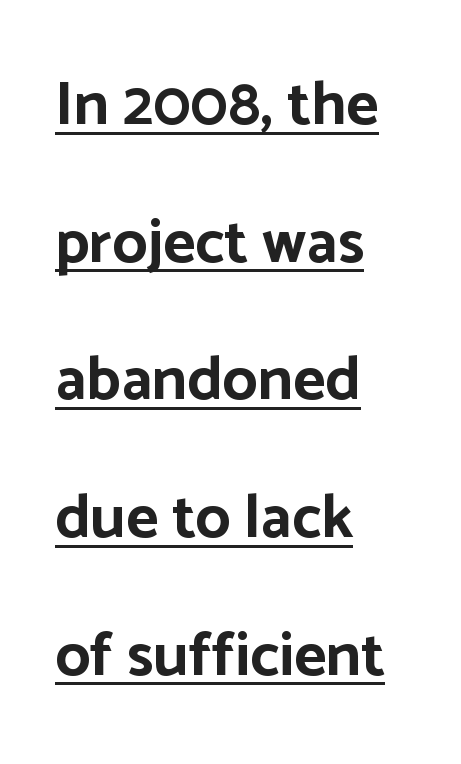
The image shows 62 px bold sans-serif type, upright; set left-aligned, loose line spacing (2.22x), normal letter spacing, underlined; low stroke contrast and a medium x-height.
